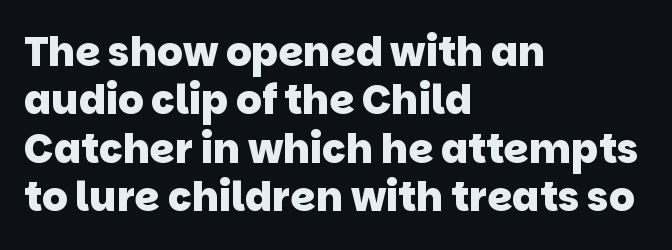
Q: Is the text bold? A: Yes.
Q: Is the typeface a serif or a sans-serif typeface? A: Sans-serif.
Q: Is the text underlined? A: No.
Q: How is the paragraph aligned? A: Left-aligned.
Q: Is the spacing between letters normal or unusually wide? A: Normal.
Q: Width (condensed, normal, or wide)? A: Normal.
Q: Stroke contrast? A: Low.
Q: x-height? A: Large.
Q: Monospaced? A: No.
